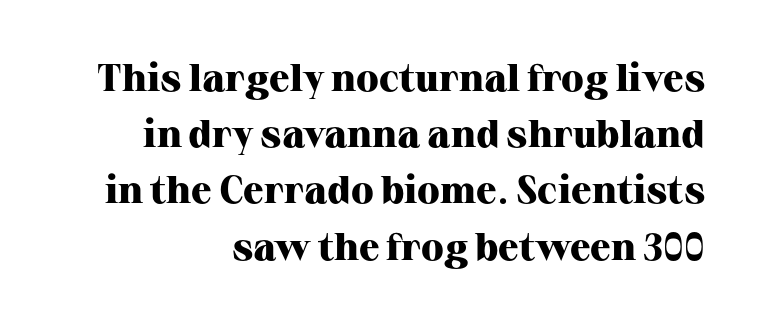
Quick note: underline off. Posture: straight, roman, zero tilt. Compared with typical body copy, the letter spacing here is the same. A full-strength bold gives these letters their thick strokes. Does the copy run flush right? Yes — the right margin is perfectly even. The text was rendered using a seriffed face with decorative stroke endings.
